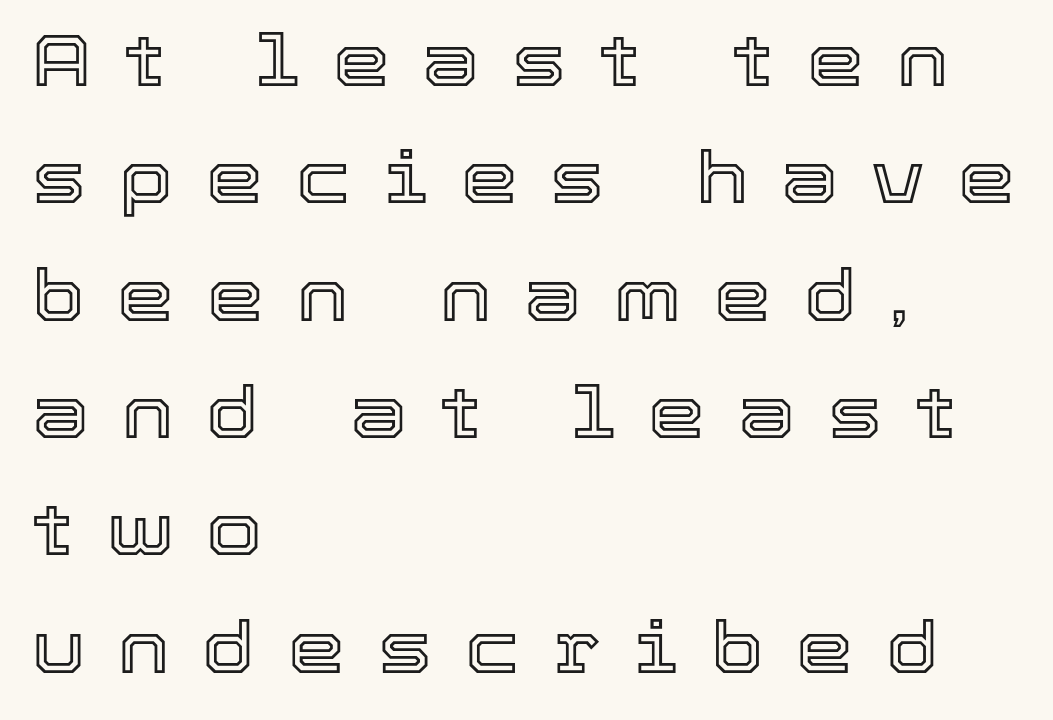
The image shows 72 px text type, upright; set left-aligned, normal line spacing (1.63x), unusually wide letter spacing (+0.46 em), not underlined; a medium x-height.
